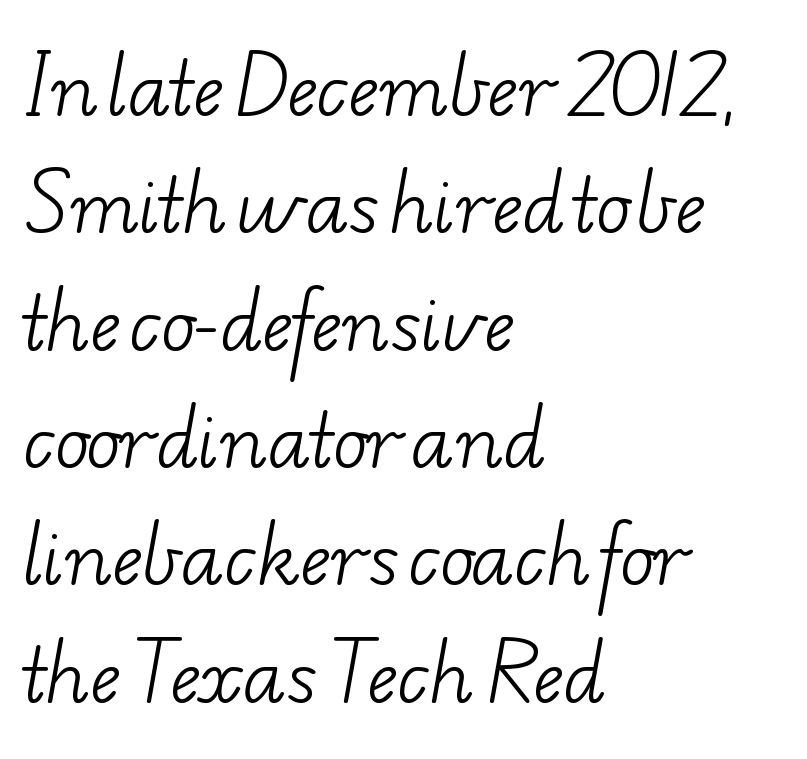
Q: Is the text bold? A: No.
Q: Is the typeface a serif or a sans-serif typeface? A: Serif.
Q: Is the text underlined? A: No.
Q: How is the paragraph aligned? A: Left-aligned.
Q: Is the spacing between letters normal or unusually wide? A: Normal.
Q: Is the spacing between lines tight, normal or loose? A: Normal.
Q: Width (condensed, normal, or wide)? A: Wide.
Q: Stroke contrast? A: Low.
Q: x-height? A: Small.
Q: Monospaced? A: No.
